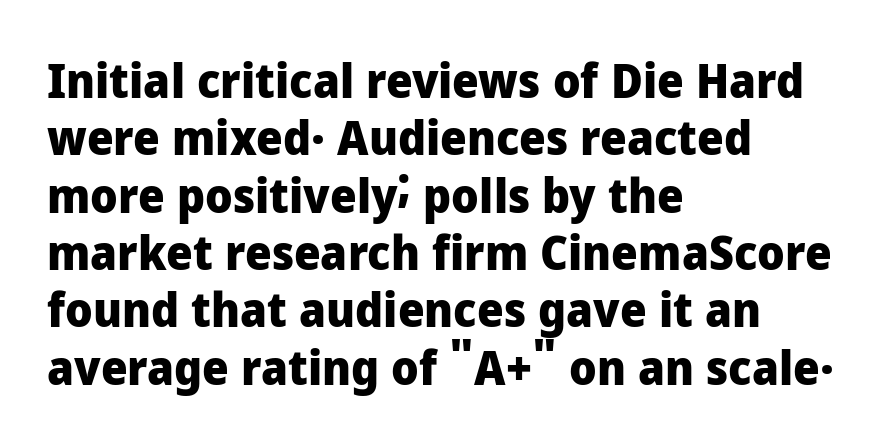
Q: Is the text bold? A: Yes.
Q: Is the text italic (slanted)? A: No, it is upright.
Q: Is the typeface a serif or a sans-serif typeface? A: Sans-serif.
Q: Is the text underlined? A: No.
Q: How is the paragraph aligned? A: Left-aligned.
Q: Is the spacing between letters normal or unusually wide? A: Normal.
Q: Width (condensed, normal, or wide)? A: Normal.
Q: Stroke contrast? A: Low.
Q: x-height? A: Medium.
Q: Monospaced? A: No.
